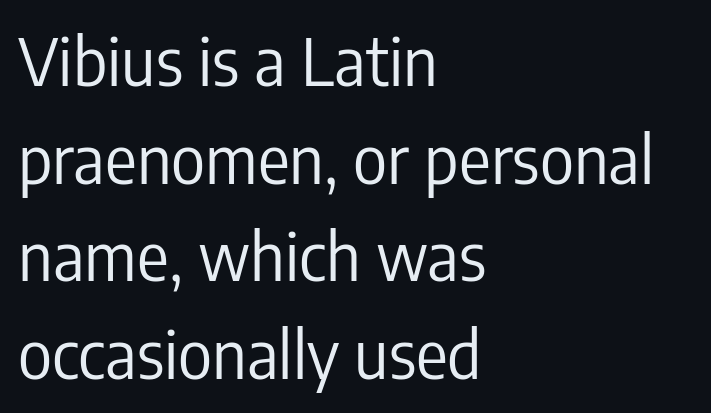
Q: Is the text bold? A: No.
Q: Is the text italic (slanted)? A: No, it is upright.
Q: Is the typeface a serif or a sans-serif typeface? A: Sans-serif.
Q: Is the text underlined? A: No.
Q: How is the paragraph aligned? A: Left-aligned.
Q: Is the spacing between letters normal or unusually wide? A: Normal.
Q: Is the spacing between lines tight, normal or loose? A: Normal.
Q: Width (condensed, normal, or wide)? A: Condensed.
Q: Stroke contrast? A: Low.
Q: x-height? A: Medium.
Q: Monospaced? A: No.
